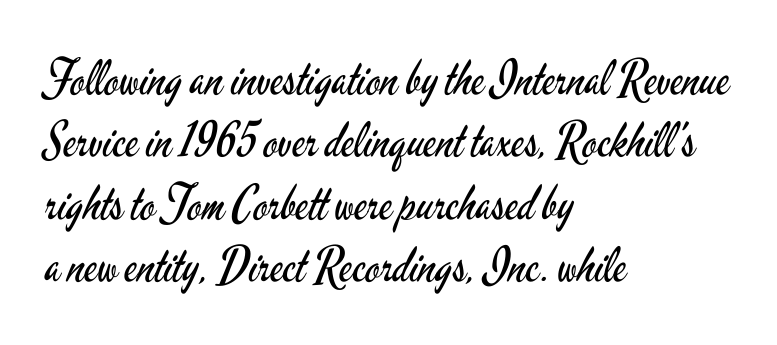
Any mark beneath the type? The region is blank. Horizontal bands of white between lines are of average thickness. Reading down the block, your eye returns to a fixed left position each line. The face used here is proportionally spaced, like ordinary book or web type. Nothing sits at the stroke ends, so this counts as sans-serif.
